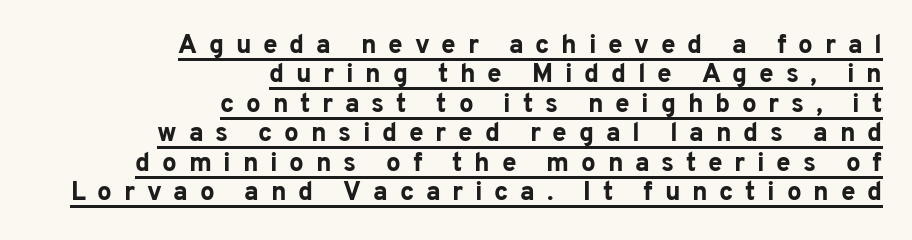
Q: Is the text bold? A: Yes.
Q: Is the text italic (slanted)? A: No, it is upright.
Q: Is the text underlined? A: Yes.
Q: How is the paragraph aligned? A: Right-aligned.
Q: Is the spacing between letters normal or unusually wide? A: Unusually wide.
Q: Is the spacing between lines tight, normal or loose? A: Tight.
